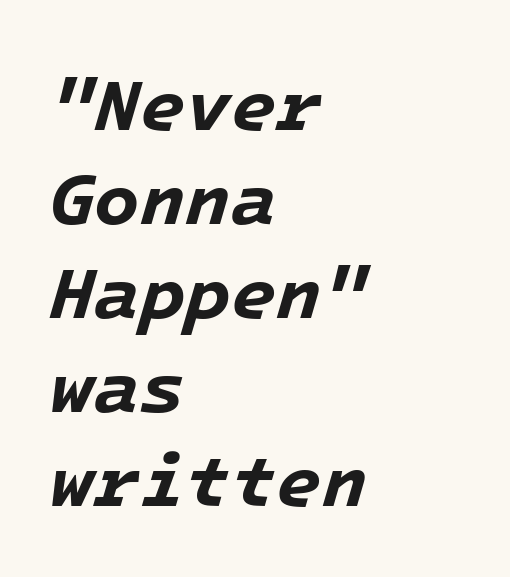
{"italic": "yes", "lean": "right", "slant_degrees": 16, "bold": "yes", "weight": "bold", "width": "normal", "stroke_contrast": "low", "x_height": "medium", "monospaced": "yes", "underline": "no", "align": "left", "line_spacing": "normal", "line_spacing_ratio": 1.27, "letter_spacing": "normal", "letter_spacing_em": 0.0, "glyph_px": 74}
